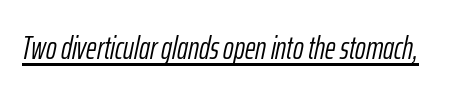
Every word sits above its own underline. The gaps between neighbouring characters are ordinary and unremarkable. The font's italic variant was chosen for this text. Is the stroke heavy? The answer is a plain regular-or-lighter. Note the varied advance widths — an 'i' is clearly narrower than an 'm'.
